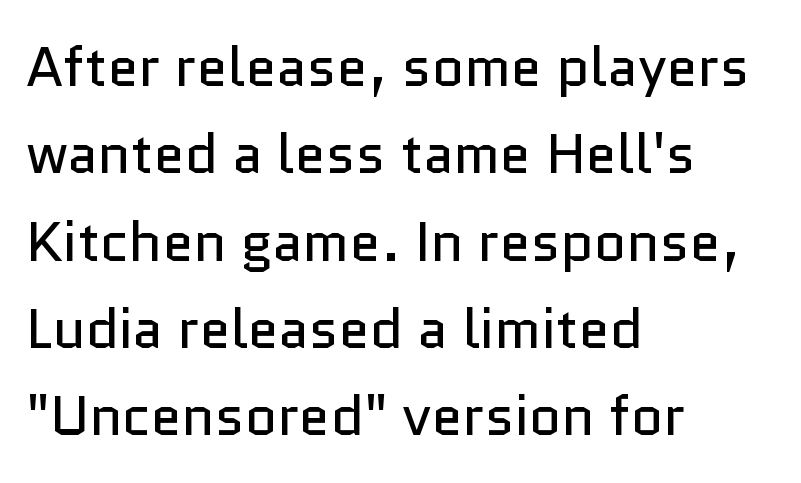
The image shows 56 px regular-weight sans-serif type, upright; set left-aligned, normal line spacing (1.56x), normal letter spacing, not underlined; low stroke contrast and a medium x-height.
